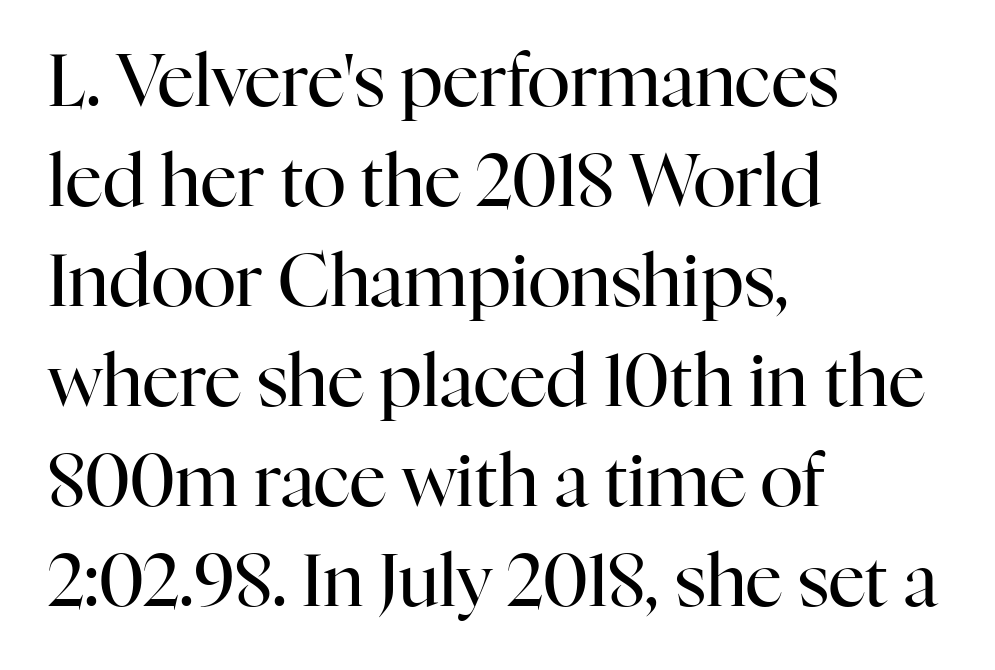
{"serif": "yes", "italic": "no", "bold": "no", "weight": "regular", "width": "normal", "stroke_contrast": "high", "x_height": "medium", "monospaced": "no", "underline": "no", "align": "left", "line_spacing": "normal", "line_spacing_ratio": 1.39, "letter_spacing": "normal", "letter_spacing_em": 0.0, "glyph_px": 72}
